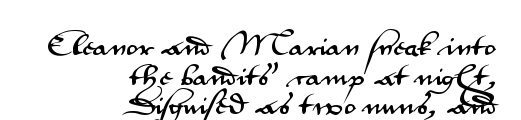
{"underline": "no", "align": "right", "line_spacing_ratio": 1.19, "letter_spacing": "normal", "letter_spacing_em": 0.0, "glyph_px": 25}
